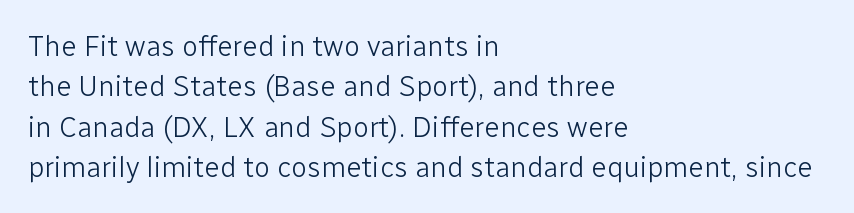
Q: Is the text bold? A: No.
Q: Is the text italic (slanted)? A: No, it is upright.
Q: Is the typeface a serif or a sans-serif typeface? A: Sans-serif.
Q: Is the text underlined? A: No.
Q: How is the paragraph aligned? A: Left-aligned.
Q: Is the spacing between letters normal or unusually wide? A: Normal.
Q: Is the spacing between lines tight, normal or loose? A: Normal.
Q: Width (condensed, normal, or wide)? A: Normal.
Q: Stroke contrast? A: Low.
Q: x-height? A: Medium.
Q: Monospaced? A: No.
